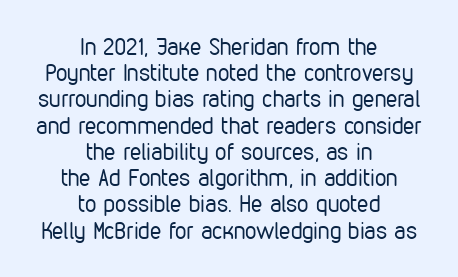
Q: Is the text bold? A: No.
Q: Is the text italic (slanted)? A: No, it is upright.
Q: Is the text underlined? A: No.
Q: How is the paragraph aligned? A: Centered.
Q: Is the spacing between letters normal or unusually wide? A: Normal.
Q: Is the spacing between lines tight, normal or loose? A: Tight.
